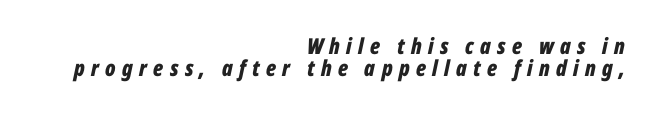
Q: Is the text bold? A: Yes.
Q: Is the text italic (slanted)? A: Yes, it leans right by about 12 degrees.
Q: Is the text underlined? A: No.
Q: How is the paragraph aligned? A: Right-aligned.
Q: Is the spacing between letters normal or unusually wide? A: Unusually wide.
Q: Is the spacing between lines tight, normal or loose? A: Tight.
